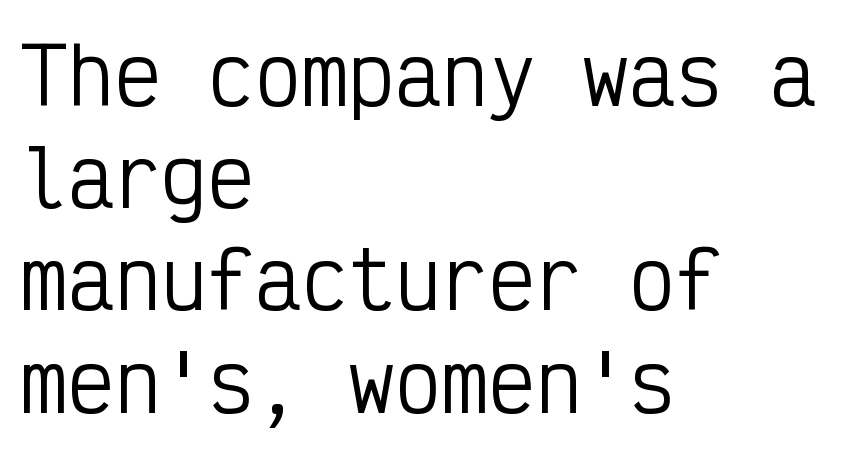
{"serif": "no", "italic": "no", "bold": "no", "weight": "regular", "width": "condensed", "stroke_contrast": "low", "x_height": "medium", "monospaced": "yes", "underline": "no", "align": "left", "line_spacing": "normal", "line_spacing_ratio": 1.31, "letter_spacing": "normal", "letter_spacing_em": 0.0, "glyph_px": 78}
